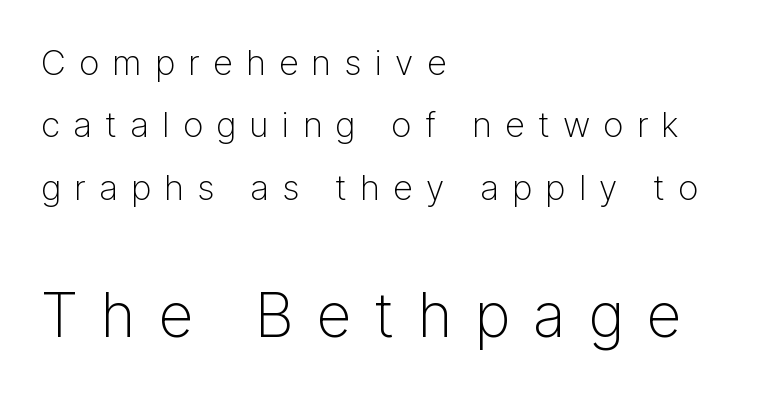
Q: Is the text bold? A: No.
Q: Is the text italic (slanted)? A: No, it is upright.
Q: Is the typeface a serif or a sans-serif typeface? A: Sans-serif.
Q: Is the text underlined? A: No.
Q: How is the paragraph aligned? A: Left-aligned.
Q: Is the spacing between letters normal or unusually wide? A: Unusually wide.
Q: Which block of text is set in a larger size, the first (top) or the second (bottom)? A: The second (bottom) one.
Q: Width (condensed, normal, or wide)? A: Normal.
Q: Stroke contrast? A: Low.
Q: x-height? A: Medium.
Q: Monospaced? A: No.
